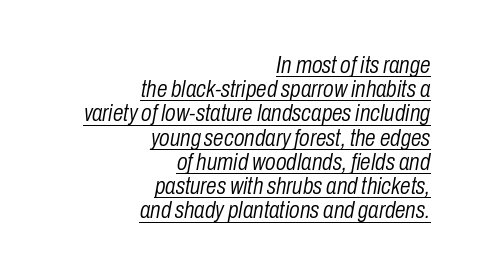
Q: Is the text bold? A: No.
Q: Is the text italic (slanted)? A: Yes, it leans right by about 10 degrees.
Q: Is the text underlined? A: Yes.
Q: How is the paragraph aligned? A: Right-aligned.
Q: Is the spacing between letters normal or unusually wide? A: Normal.
Q: Is the spacing between lines tight, normal or loose? A: Tight.
